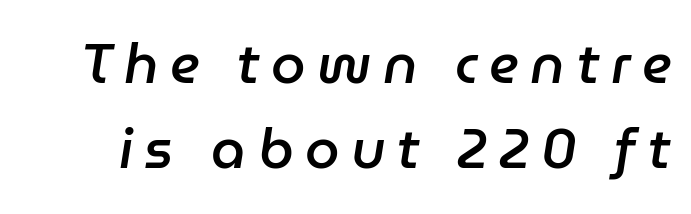
How heavy is the stroke? Medium-heavy — a semibold, shy of bold. Italic: yes, the glyphs are oblique. Does the leading feel generous? No, just average. Character widths vary here, with narrow letters taking less room than wide ones. The line texture is sparse and dotted thanks to wide tracking.
